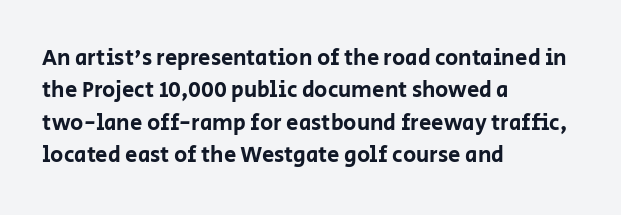
The image shows 22 px text type, upright; set left-aligned, normal line spacing (1.47x), normal letter spacing, not underlined.
